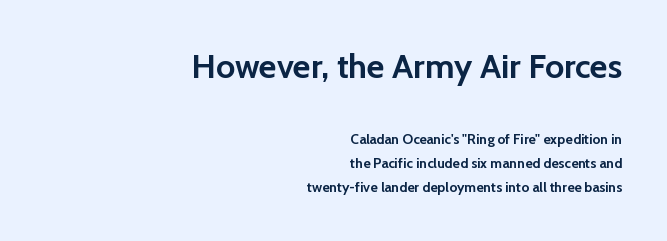
Ascenders rise straight up at ninety degrees. This block has exactly the height ordinary leading produces. Observe the ordinary spacing: letters are neighbours, not strangers. The letters carry no serifs — their stems end cleanly without finishing strokes.
